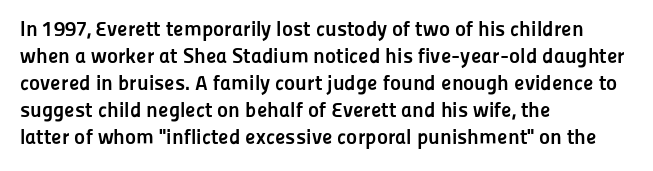
The image shows 21 px bold type, upright; set left-aligned, normal line spacing (1.29x), normal letter spacing, not underlined.
